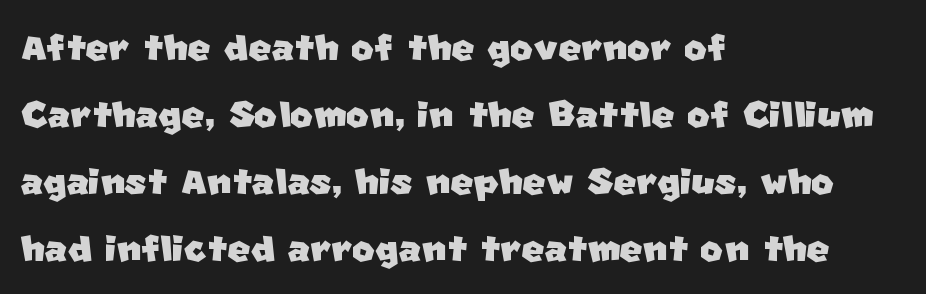
The image shows 49 px sans-serif type; set left-aligned, normal line spacing (1.37x), normal letter spacing, not underlined; low stroke contrast and a large x-height.
